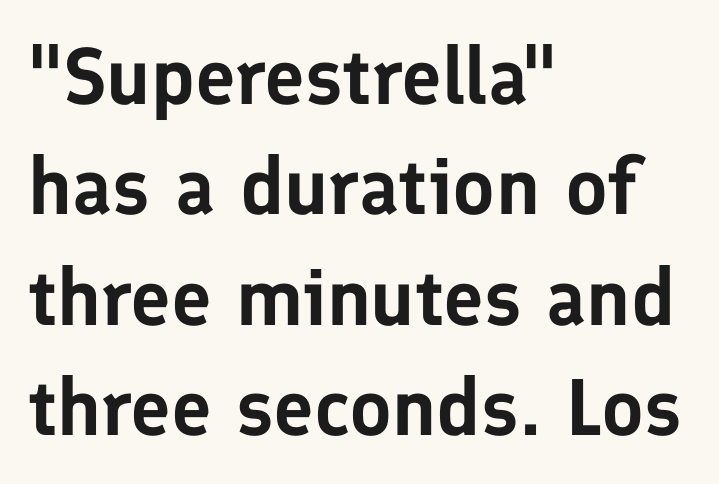
Vertical spacing — default. Typeset ragged right — the left edge is the straight one. The axis of the letterforms is exactly vertical. This rendering features lettering with no underline. Think of a printed novel: that variable character pitch is what you see here.
